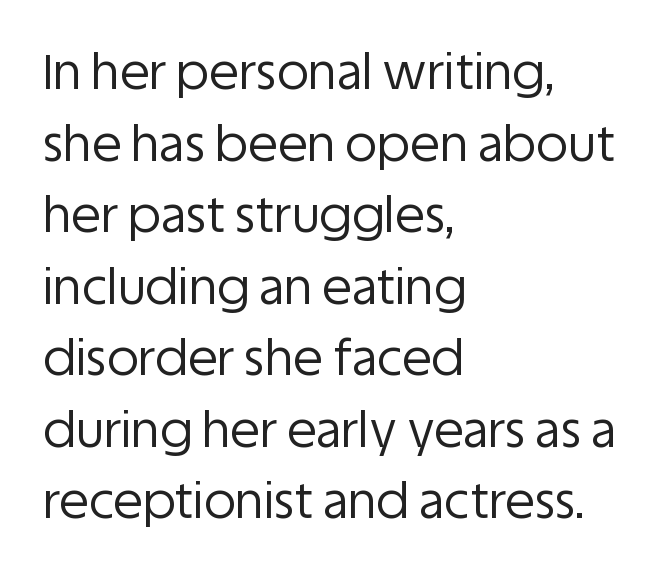
The image shows 49 px regular-weight sans-serif type, upright; set left-aligned, normal line spacing (1.46x), normal letter spacing, not underlined; low stroke contrast and a large x-height.
